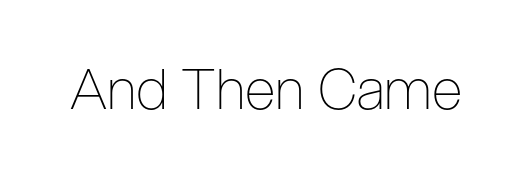
Q: Is the text bold? A: No.
Q: Is the text italic (slanted)? A: No, it is upright.
Q: Is the typeface a serif or a sans-serif typeface? A: Sans-serif.
Q: Is the text underlined? A: No.
Q: Is the spacing between letters normal or unusually wide? A: Normal.
Q: Width (condensed, normal, or wide)? A: Condensed.
Q: Stroke contrast? A: Low.
Q: x-height? A: Medium.
Q: Monospaced? A: No.
